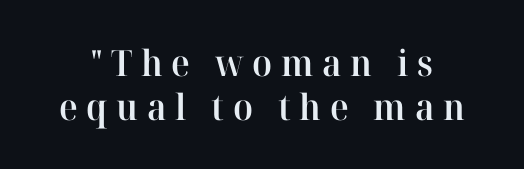
{"serif": "yes", "italic": "no", "bold": "semi", "weight": "semibold", "width": "normal", "stroke_contrast": "high", "x_height": "medium", "monospaced": "no", "underline": "no", "line_spacing_ratio": 1.23, "letter_spacing": "wide", "letter_spacing_em": 0.24, "glyph_px": 36}
